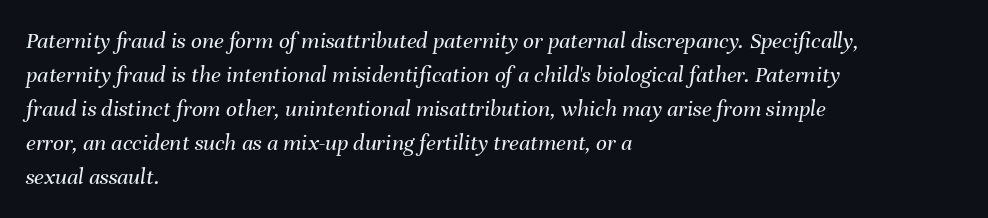
Q: Is the text bold? A: No.
Q: Is the text italic (slanted)? A: Yes, it leans right by about 8 degrees.
Q: Is the text underlined? A: No.
Q: How is the paragraph aligned? A: Left-aligned.
Q: Is the spacing between letters normal or unusually wide? A: Normal.
Q: Is the spacing between lines tight, normal or loose? A: Normal.
